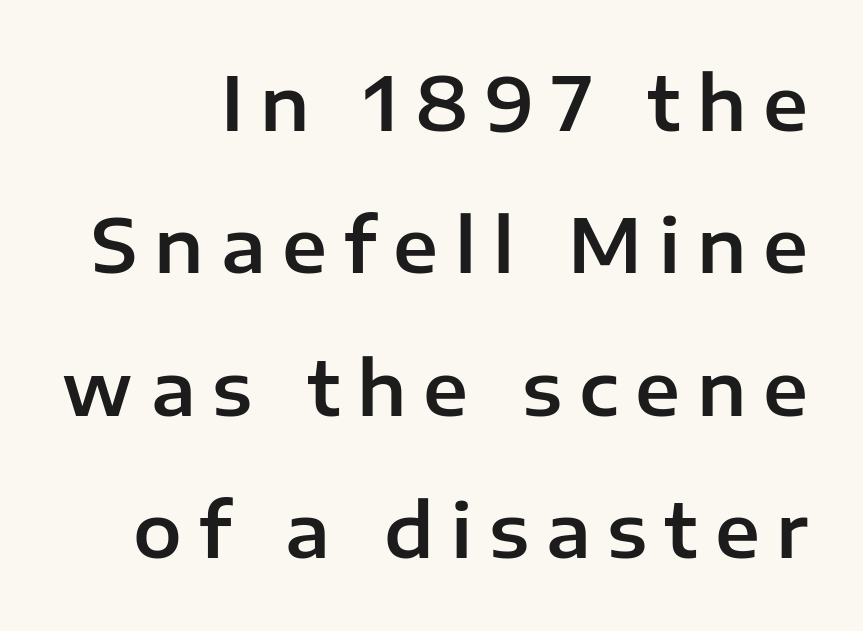
{"serif": "no", "italic": "no", "width": "normal", "stroke_contrast": "low", "x_height": "medium", "monospaced": "no", "underline": "no", "line_spacing": "loose", "line_spacing_ratio": 1.95, "letter_spacing": "wide", "letter_spacing_em": 0.23, "glyph_px": 73}
